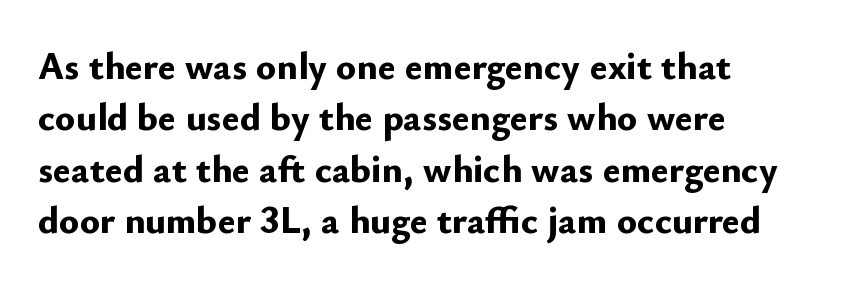
Q: Is the text bold? A: Yes.
Q: Is the text italic (slanted)? A: No, it is upright.
Q: Is the typeface a serif or a sans-serif typeface? A: Sans-serif.
Q: Is the text underlined? A: No.
Q: How is the paragraph aligned? A: Left-aligned.
Q: Is the spacing between letters normal or unusually wide? A: Normal.
Q: Is the spacing between lines tight, normal or loose? A: Normal.
Q: Width (condensed, normal, or wide)? A: Normal.
Q: Stroke contrast? A: Low.
Q: x-height? A: Small.
Q: Monospaced? A: No.
